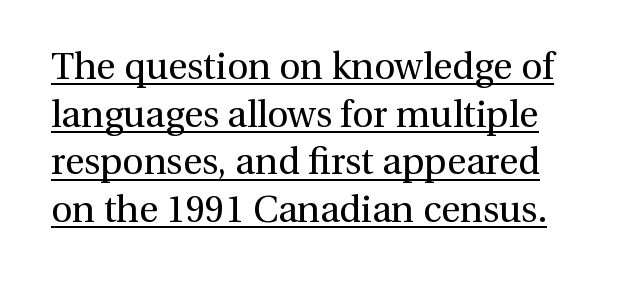
{"serif": "yes", "italic": "no", "bold": "no", "weight": "regular", "width": "normal", "stroke_contrast": "medium", "x_height": "medium", "monospaced": "no", "underline": "yes", "line_spacing": "normal", "line_spacing_ratio": 1.29, "letter_spacing": "normal", "letter_spacing_em": 0.0, "glyph_px": 37}
